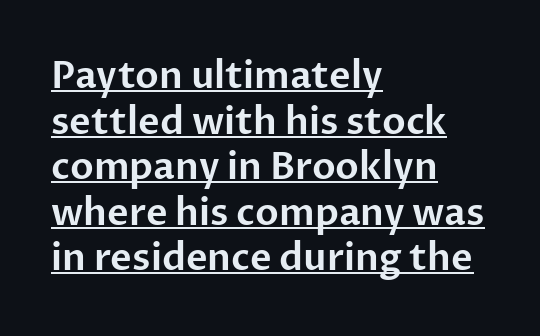
{"serif": "no", "italic": "no", "width": "normal", "stroke_contrast": "low", "x_height": "medium", "monospaced": "no", "underline": "yes", "align": "left", "line_spacing_ratio": 1.23, "letter_spacing": "normal", "letter_spacing_em": 0.0, "glyph_px": 37}
